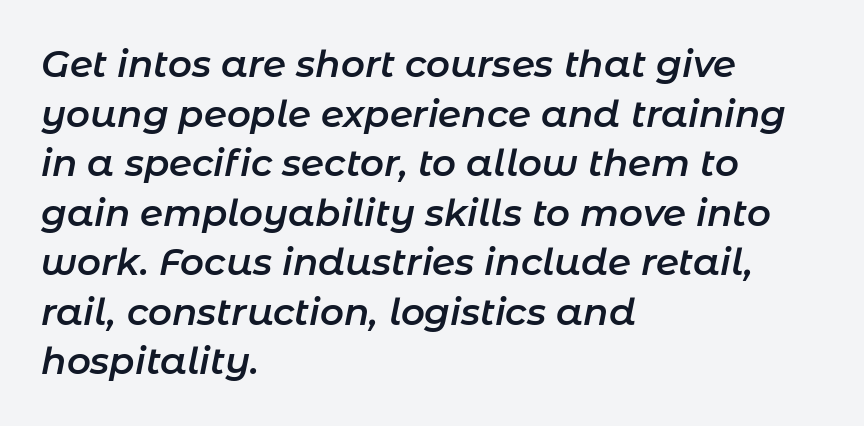
The image shows 37 px semibold type, italic (leaning right); set left-aligned, normal line spacing (1.34x), normal letter spacing, not underlined; low stroke contrast and a medium x-height.
